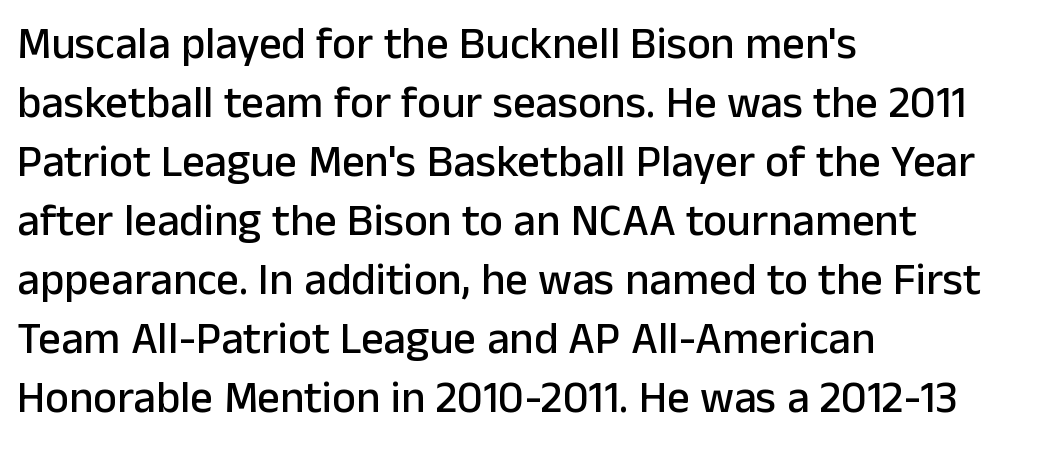
Q: Is the text italic (slanted)? A: No, it is upright.
Q: Is the typeface a serif or a sans-serif typeface? A: Sans-serif.
Q: Is the text underlined? A: No.
Q: How is the paragraph aligned? A: Left-aligned.
Q: Is the spacing between letters normal or unusually wide? A: Normal.
Q: Is the spacing between lines tight, normal or loose? A: Normal.
Q: Width (condensed, normal, or wide)? A: Normal.
Q: Stroke contrast? A: Low.
Q: x-height? A: Medium.
Q: Monospaced? A: No.
